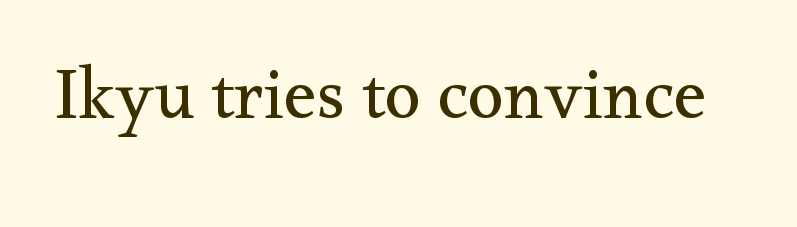
Q: Is the text bold? A: No.
Q: Is the text italic (slanted)? A: No, it is upright.
Q: Is the typeface a serif or a sans-serif typeface? A: Serif.
Q: Is the text underlined? A: No.
Q: Is the spacing between letters normal or unusually wide? A: Normal.
Q: Width (condensed, normal, or wide)? A: Normal.
Q: Stroke contrast? A: Medium.
Q: x-height? A: Small.
Q: Monospaced? A: No.
